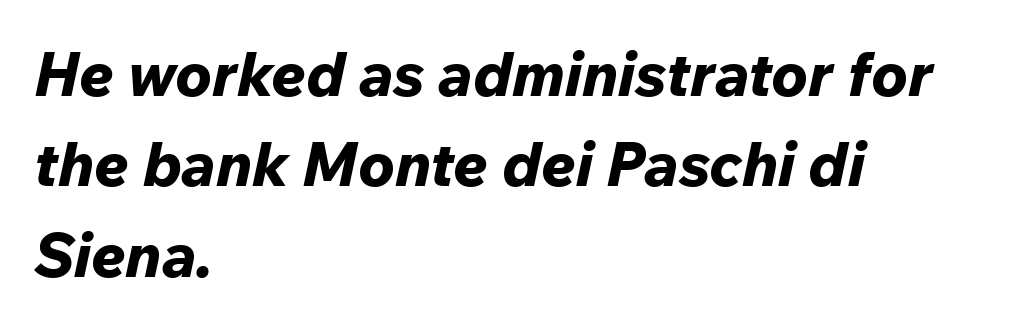
Q: Is the text bold? A: Yes.
Q: Is the text italic (slanted)? A: Yes, it leans right by about 12 degrees.
Q: Is the text underlined? A: No.
Q: How is the paragraph aligned? A: Left-aligned.
Q: Is the spacing between letters normal or unusually wide? A: Normal.
Q: Is the spacing between lines tight, normal or loose? A: Normal.
Q: Width (condensed, normal, or wide)? A: Normal.
Q: Stroke contrast? A: Low.
Q: x-height? A: Medium.
Q: Monospaced? A: No.
